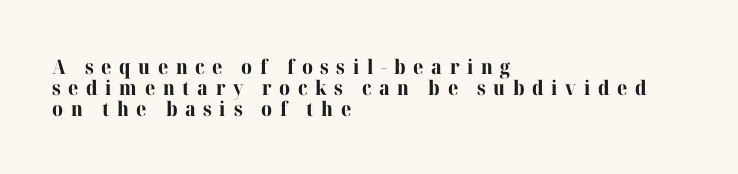
Is there any slant? The stems are plumb. You could only call the tracking loose — the letters float apart. The area under the type is left untouched. The characters look thick and weighty, a clear bold. Tightly led — the rows are bunched. Typeset ragged right — the left edge is the straight one.
